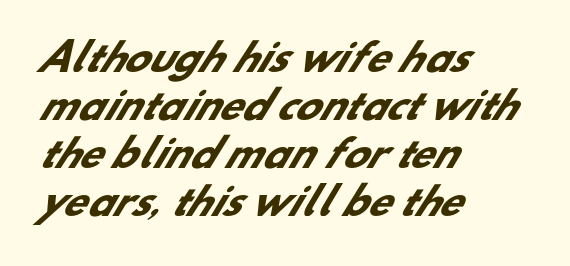
{"serif": "no", "bold": "yes", "weight": "heavy", "width": "normal", "stroke_contrast": "low", "x_height": "small", "monospaced": "no", "underline": "no", "align": "left", "line_spacing": "normal", "line_spacing_ratio": 1.3, "letter_spacing": "normal", "letter_spacing_em": 0.0, "glyph_px": 37}
